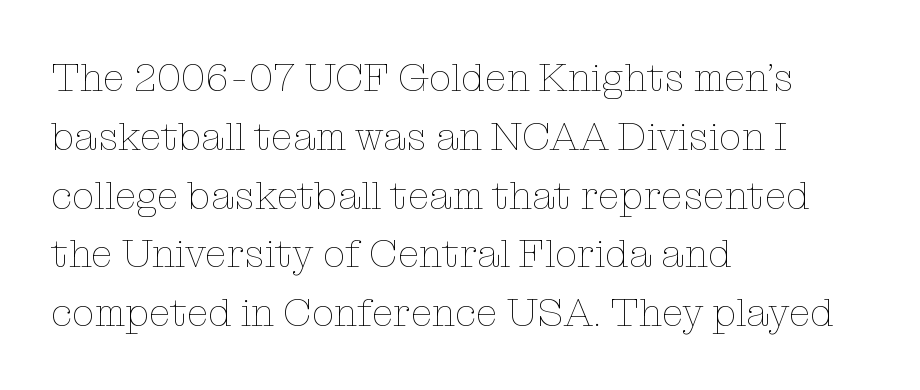
The image shows 40 px thin type, upright; set left-aligned, normal line spacing (1.47x), normal letter spacing, not underlined; low stroke contrast and a medium x-height.
